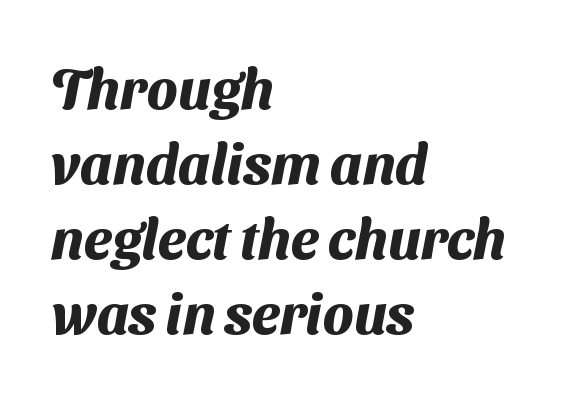
{"serif": "no", "bold": "yes", "weight": "heavy", "width": "normal", "stroke_contrast": "medium", "x_height": "medium", "monospaced": "no", "underline": "no", "align": "left", "line_spacing": "normal", "line_spacing_ratio": 1.34, "letter_spacing": "normal", "letter_spacing_em": 0.0, "glyph_px": 56}
